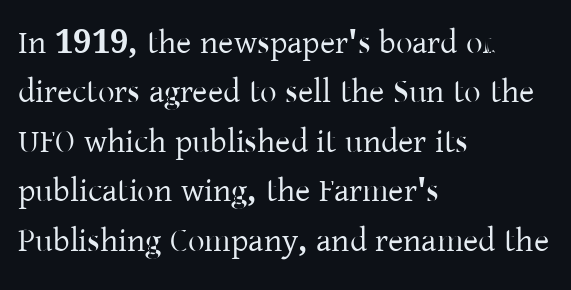
Q: Is the text italic (slanted)? A: No, it is upright.
Q: Is the typeface a serif or a sans-serif typeface? A: Serif.
Q: Is the text underlined? A: No.
Q: How is the paragraph aligned? A: Left-aligned.
Q: Is the spacing between letters normal or unusually wide? A: Normal.
Q: Is the spacing between lines tight, normal or loose? A: Normal.
Q: Width (condensed, normal, or wide)? A: Normal.
Q: Stroke contrast? A: Low.
Q: x-height? A: Medium.
Q: Monospaced? A: No.
